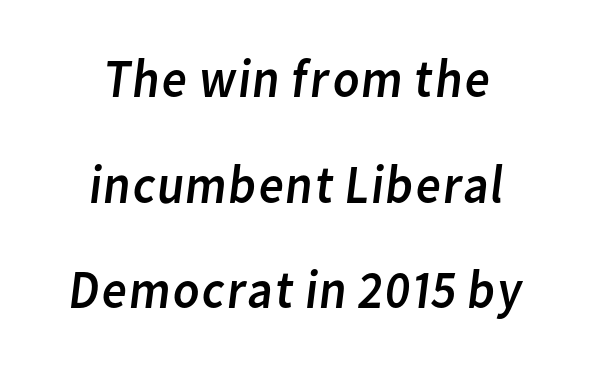
The image shows 55 px regular-weight sans-serif type; set centered, loose line spacing (1.92x), normal letter spacing, not underlined; low stroke contrast and a medium x-height.
